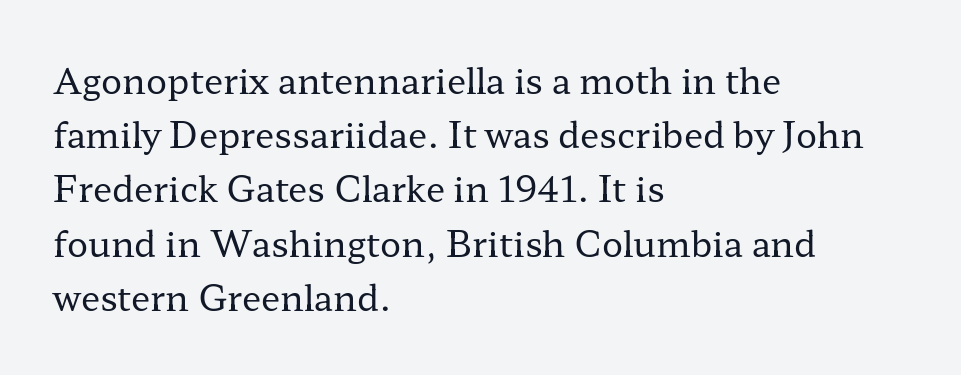
{"serif": "yes", "italic": "no", "bold": "no", "weight": "regular", "width": "wide", "stroke_contrast": "low", "x_height": "medium", "monospaced": "no", "underline": "no", "align": "left", "line_spacing": "normal", "line_spacing_ratio": 1.55, "letter_spacing": "normal", "letter_spacing_em": 0.0, "glyph_px": 35}
